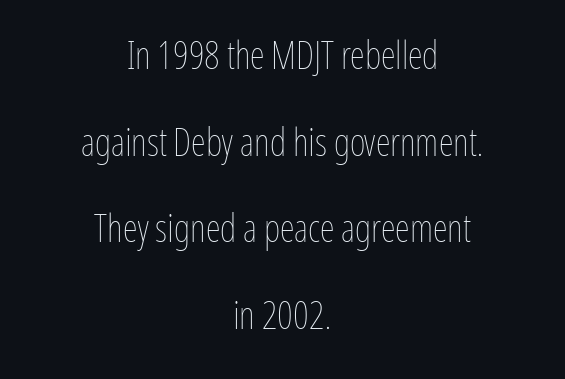
Q: Is the text bold? A: No.
Q: Is the text italic (slanted)? A: No, it is upright.
Q: Is the text underlined? A: No.
Q: How is the paragraph aligned? A: Centered.
Q: Is the spacing between letters normal or unusually wide? A: Normal.
Q: Is the spacing between lines tight, normal or loose? A: Loose.
Q: Width (condensed, normal, or wide)? A: Condensed.
Q: Stroke contrast? A: Low.
Q: x-height? A: Medium.
Q: Monospaced? A: No.
